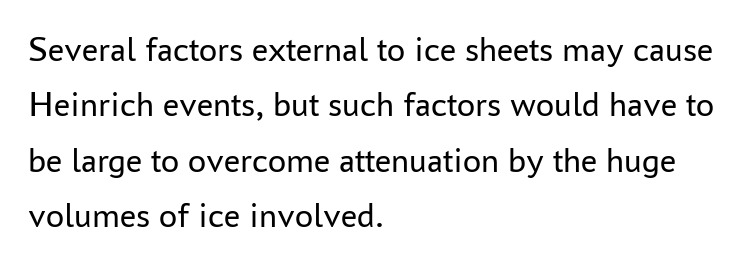
{"serif": "no", "italic": "no", "bold": "no", "weight": "regular", "width": "normal", "stroke_contrast": "low", "x_height": "medium", "monospaced": "no", "underline": "no", "align": "left", "line_spacing": "normal", "line_spacing_ratio": 1.54, "letter_spacing": "normal", "letter_spacing_em": 0.0, "glyph_px": 36}
